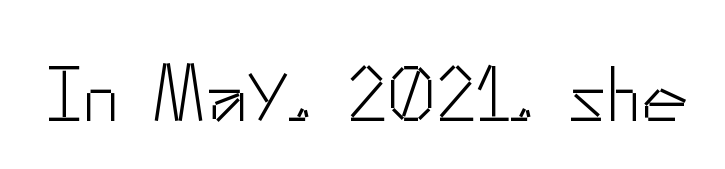
How are the letters spaced? Ordinarily, with no added tracking. This reads as an unemphasized weight, regular at the heaviest. Is this a fixed-width face? No — the glyphs have proportional, varying widths. Posture: vertical. You can tell from the bare stems that sans-serif type was used.
